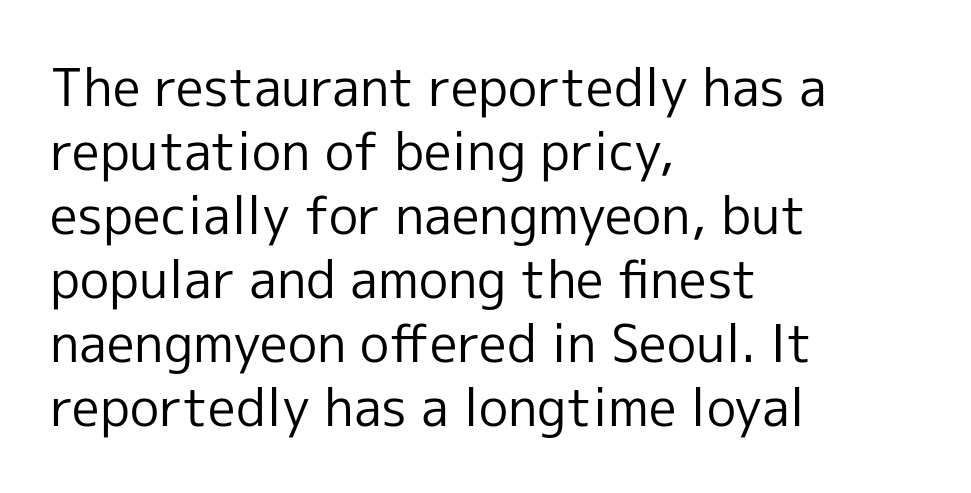
The font sits on the lighter half of the weight spectrum, regular included. Spacing verdict: proportional, widths tailored to each character. In CSS terms this would be text-align: left. Ascenders rise straight up at ninety degrees. Default kerning and tracking; the words read as compact shapes. Each letter's strokes conclude bluntly, with no projecting serifs.
